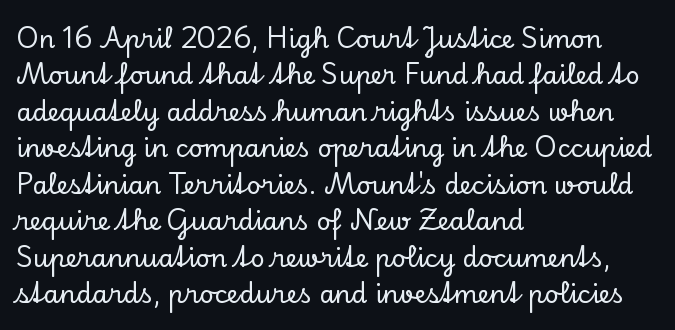
Q: Is the text italic (slanted)? A: No, it is upright.
Q: Is the text underlined? A: No.
Q: How is the paragraph aligned? A: Left-aligned.
Q: Is the spacing between letters normal or unusually wide? A: Normal.
Q: Is the spacing between lines tight, normal or loose? A: Normal.
